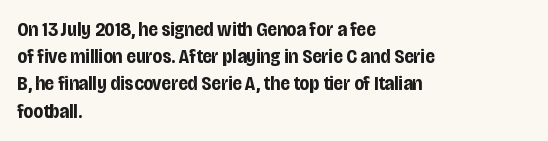
Vertical strokes here are truly vertical. Line spacing here is normal. The rendering anchors every line to the left-hand side. Short note: letters normally spaced. Has an underline been added? It has not. The sample has been set heavy, in full bold.
